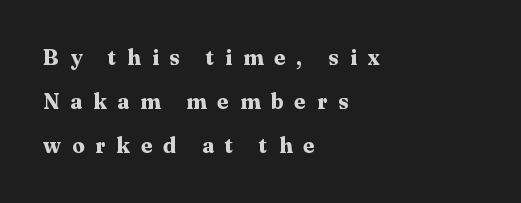
{"italic": "no", "bold": "yes", "underline": "no", "align": "left", "line_spacing": "loose", "line_spacing_ratio": 2.01, "letter_spacing": "wide", "letter_spacing_em": 0.5, "glyph_px": 22}
